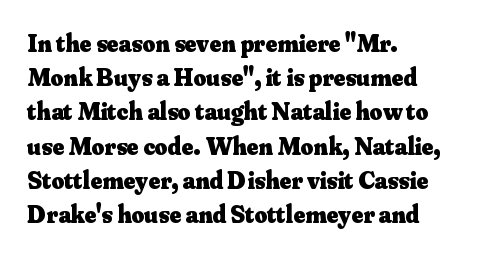
The lines in this sample share a left origin and differ only in where they stop. Summary of vertical rhythm: regular, with standard interline spacing. Italic: no, the glyphs are upright roman. The letterforms sit shoulder to shoulder at normal distance. Set as a true bold cut, around the 700 mark. The baseline area is clear.
